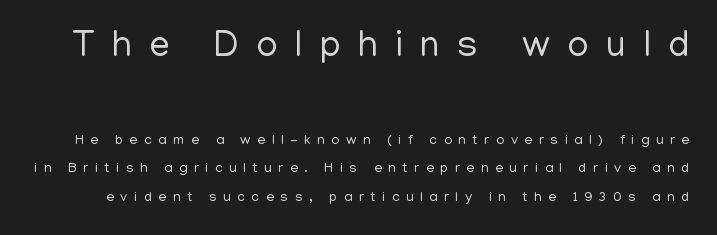
Is the type heavy? It reads as light-to-regular instead. Horizontal bands of white between lines are thick stripes. This sample uses a sans-serif face. The letters in the upper block stand taller than those in the block below. The letters stand straight up with perfectly vertical stems. Anything drawn beneath the words? Only blank space.
